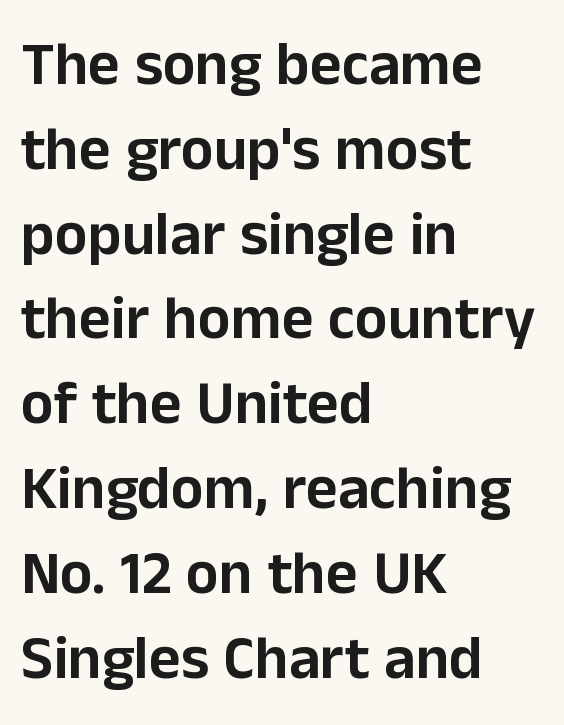
Line starts are locked; line ends wander. Leading matches the norm, producing a regular column. This is roman type, the default non-slanted kind. The glyphs are unaccompanied by any horizontal stroke below them. A typesetter would label this face a sans.
